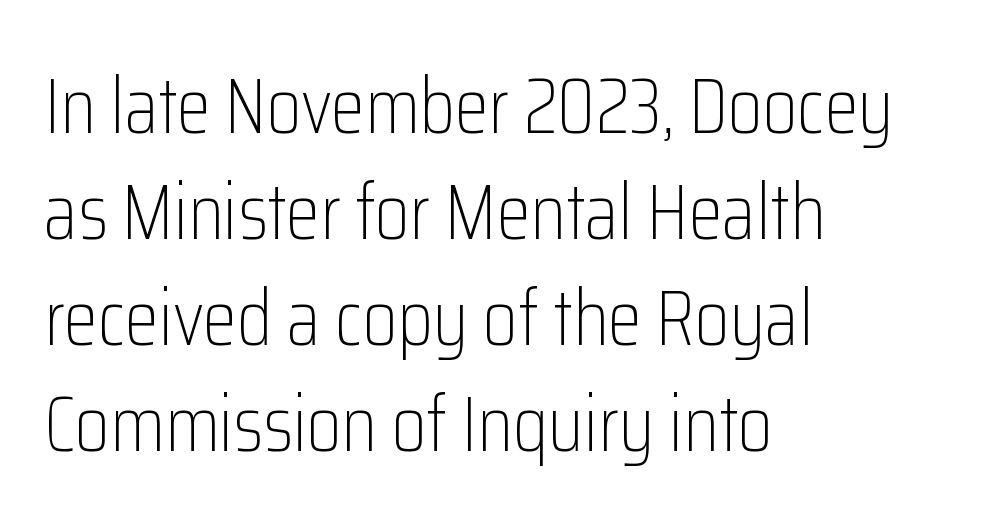
Q: Is the text bold? A: No.
Q: Is the text italic (slanted)? A: No, it is upright.
Q: Is the typeface a serif or a sans-serif typeface? A: Sans-serif.
Q: Is the text underlined? A: No.
Q: How is the paragraph aligned? A: Left-aligned.
Q: Is the spacing between letters normal or unusually wide? A: Normal.
Q: Is the spacing between lines tight, normal or loose? A: Normal.
Q: Width (condensed, normal, or wide)? A: Condensed.
Q: Stroke contrast? A: Low.
Q: x-height? A: Medium.
Q: Monospaced? A: No.
